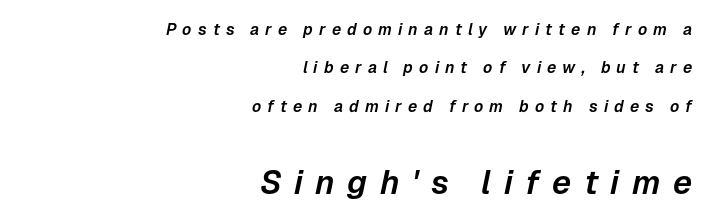
{"italic": "yes", "lean": "right", "slant_degrees": 12, "width": "normal", "stroke_contrast": "low", "x_height": "medium", "monospaced": "no", "underline": "no", "align": "right", "line_spacing": "loose", "line_spacing_ratio": 2.4, "letter_spacing": "wide", "letter_spacing_em": 0.38, "larger_block": "second", "size_ratio": 2.06, "glyph_px": 33}
